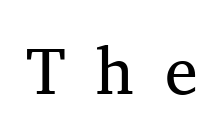
{"serif": "yes", "italic": "no", "bold": "no", "weight": "regular", "width": "normal", "stroke_contrast": "medium", "x_height": "medium", "monospaced": "no", "underline": "no", "letter_spacing": "wide", "letter_spacing_em": 0.47, "glyph_px": 66}
